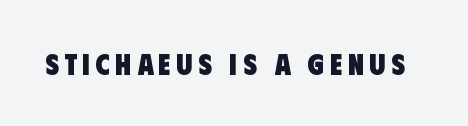
The image shows 29 px heavy, condensed sans-serif type; set not underlined; low stroke contrast and a large x-height.
